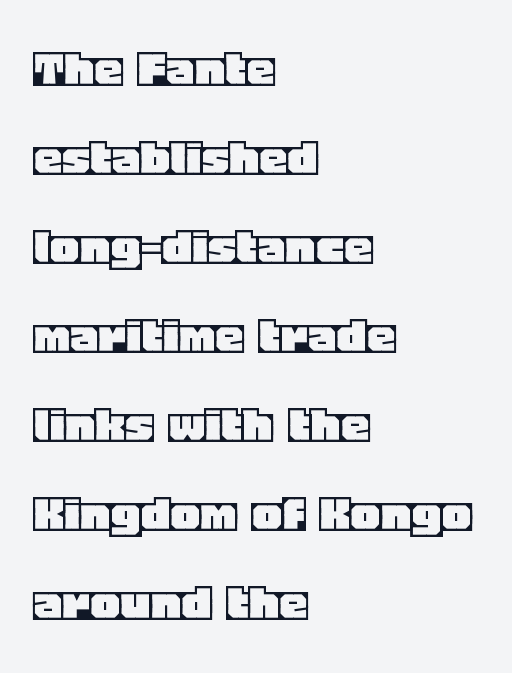
Q: Is the text italic (slanted)? A: No, it is upright.
Q: Is the text underlined? A: No.
Q: How is the paragraph aligned? A: Left-aligned.
Q: Is the spacing between letters normal or unusually wide? A: Normal.
Q: Is the spacing between lines tight, normal or loose? A: Normal.
Q: Width (condensed, normal, or wide)? A: Normal.
Q: x-height? A: Large.
Q: Monospaced? A: No.
